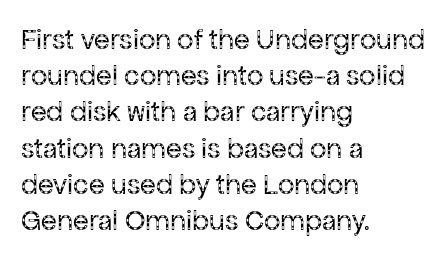
The passage shown is not bold in any degree. This rendering features lettering with no underline. Tall strokes in this sample are plumb rather than angled. Alignment: flush left. Notice how descenders clear the ascenders below comfortably — that's standard leading.
